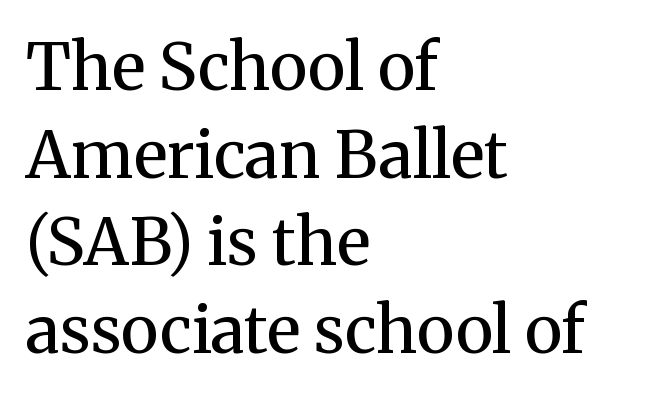
The image shows 65 px regular-weight serif type, upright; set left-aligned, normal line spacing (1.35x), normal letter spacing, not underlined; medium stroke contrast and a medium x-height.
